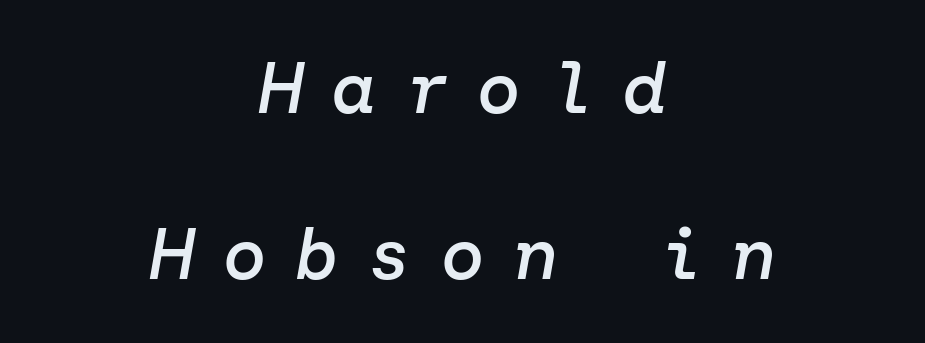
Q: Is the text bold? A: Semi-bold.
Q: Is the text italic (slanted)? A: Yes, it leans right by about 10 degrees.
Q: Is the text underlined? A: No.
Q: How is the paragraph aligned? A: Centered.
Q: Is the spacing between letters normal or unusually wide? A: Unusually wide.
Q: Is the spacing between lines tight, normal or loose? A: Loose.
Q: Width (condensed, normal, or wide)? A: Normal.
Q: Stroke contrast? A: Low.
Q: x-height? A: Medium.
